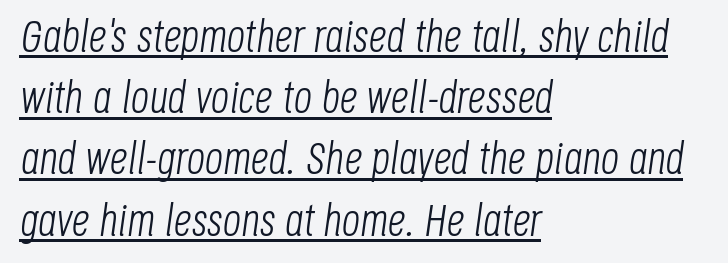
The image shows 45 px light, condensed type, italic (leaning right); set left-aligned, normal line spacing (1.36x), normal letter spacing, underlined; low stroke contrast and a large x-height.
